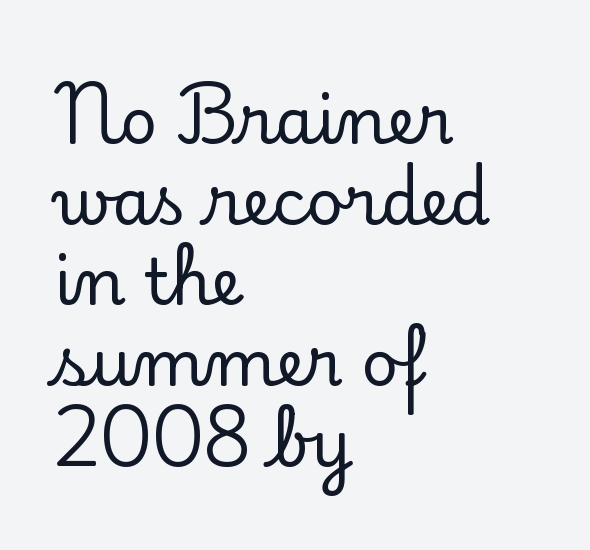
The image shows 64 px serif type, upright; set left-aligned, normal line spacing (1.26x), normal letter spacing, not underlined; low stroke contrast and a small x-height.
